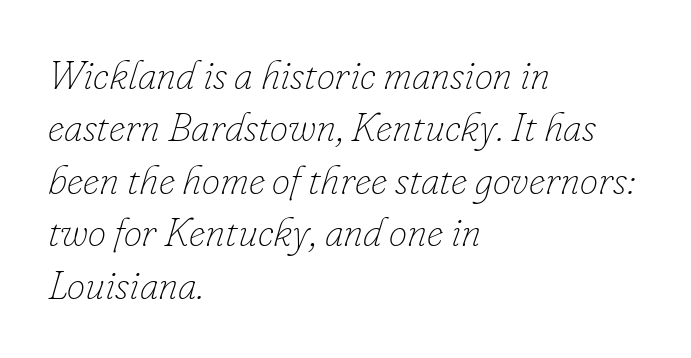
Q: Is the text bold? A: No.
Q: Is the text italic (slanted)? A: Yes, it leans right by about 16 degrees.
Q: Is the text underlined? A: No.
Q: How is the paragraph aligned? A: Left-aligned.
Q: Is the spacing between letters normal or unusually wide? A: Normal.
Q: Is the spacing between lines tight, normal or loose? A: Normal.
Q: Width (condensed, normal, or wide)? A: Normal.
Q: Stroke contrast? A: Low.
Q: x-height? A: Small.
Q: Monospaced? A: No.
